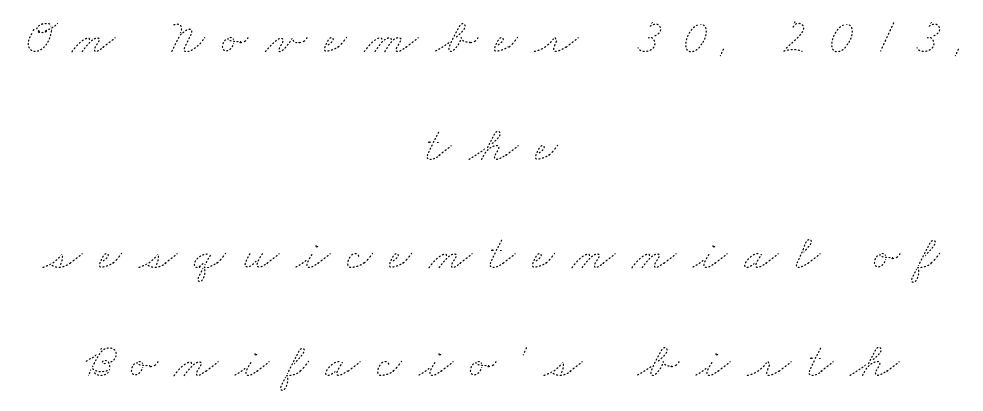
The image shows 50 px thin, wide type; set centered, loose line spacing (2.16x), unusually wide letter spacing (+0.34 em), not underlined; medium stroke contrast and a small x-height.
